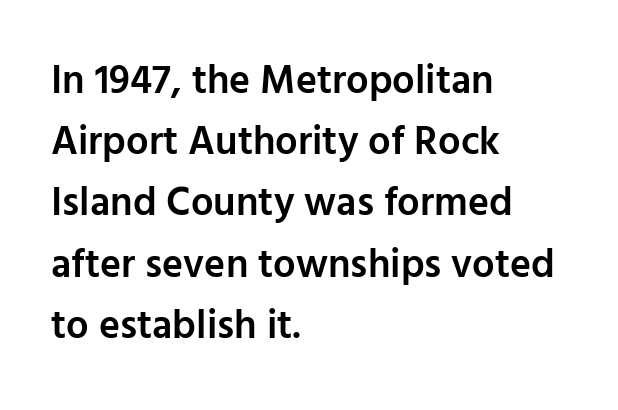
The image shows 40 px semibold sans-serif type, upright; set left-aligned, normal line spacing (1.53x), normal letter spacing, not underlined; low stroke contrast and a medium x-height.
